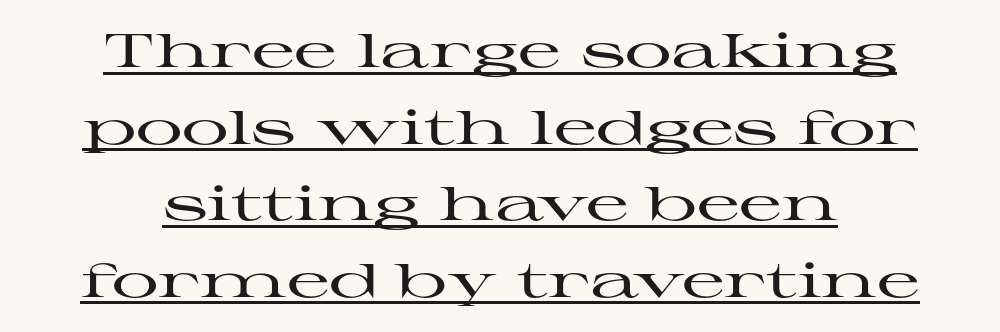
{"serif": "yes", "italic": "no", "width": "wide", "stroke_contrast": "high", "x_height": "medium", "monospaced": "no", "underline": "yes", "align": "center", "line_spacing": "normal", "line_spacing_ratio": 1.63, "letter_spacing": "normal", "letter_spacing_em": 0.0, "glyph_px": 47}
